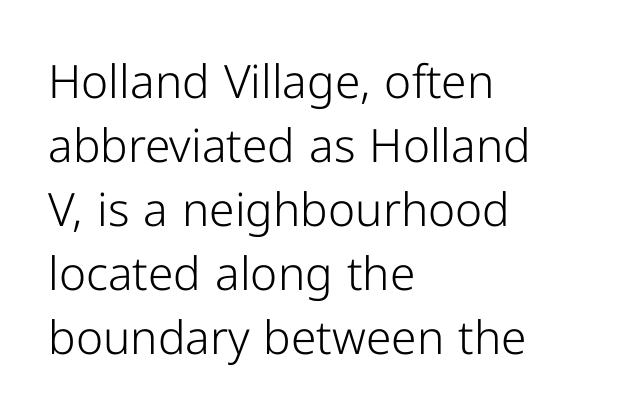
Q: Is the text bold? A: No.
Q: Is the text italic (slanted)? A: No, it is upright.
Q: Is the typeface a serif or a sans-serif typeface? A: Sans-serif.
Q: Is the text underlined? A: No.
Q: How is the paragraph aligned? A: Left-aligned.
Q: Is the spacing between letters normal or unusually wide? A: Normal.
Q: Is the spacing between lines tight, normal or loose? A: Normal.
Q: Width (condensed, normal, or wide)? A: Normal.
Q: Stroke contrast? A: Low.
Q: x-height? A: Medium.
Q: Monospaced? A: No.
